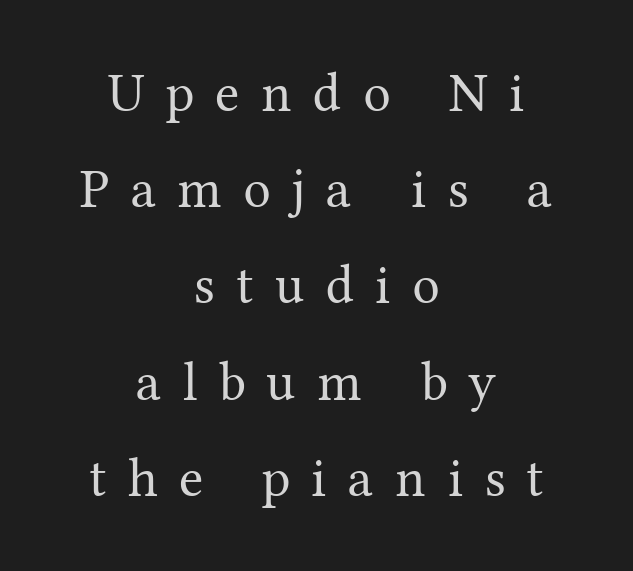
Q: Is the text bold? A: No.
Q: Is the text italic (slanted)? A: No, it is upright.
Q: Is the typeface a serif or a sans-serif typeface? A: Serif.
Q: Is the text underlined? A: No.
Q: How is the paragraph aligned? A: Centered.
Q: Is the spacing between letters normal or unusually wide? A: Unusually wide.
Q: Width (condensed, normal, or wide)? A: Normal.
Q: Stroke contrast? A: Medium.
Q: x-height? A: Medium.
Q: Monospaced? A: No.
